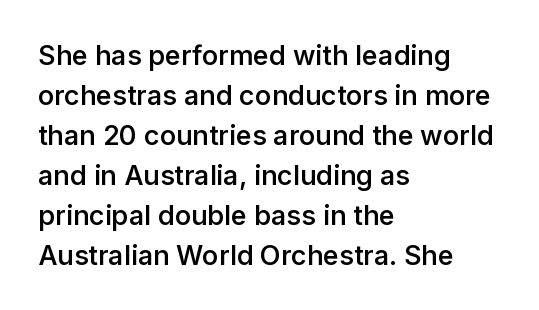
The image shows 27 px text type, upright; set left-aligned, normal line spacing (1.48x), normal letter spacing, not underlined.
